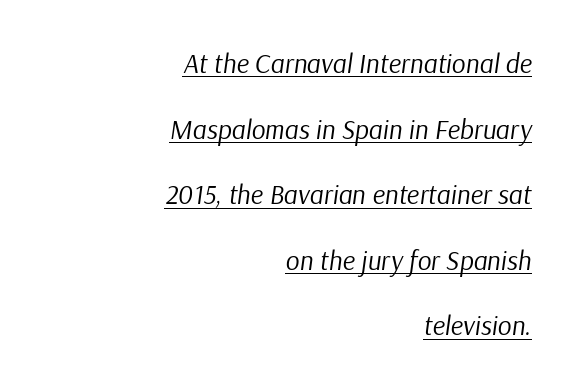
{"italic": "yes", "lean": "right", "slant_degrees": 9, "bold": "no", "underline": "yes", "align": "right", "line_spacing": "loose", "line_spacing_ratio": 2.43, "letter_spacing": "normal", "letter_spacing_em": 0.0, "glyph_px": 27}
